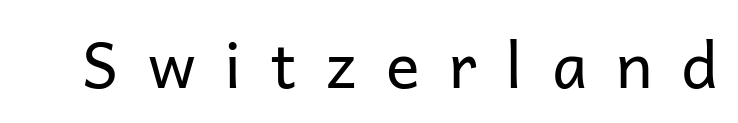
Think standard paragraph weight, or any step lighter than that. Descenders are the only things crossing below the line. This rendering employs a face without finishing strokes, i.e., a sans-serif. This sample uses an upright cut, with every glyph sitting square on the baseline.
